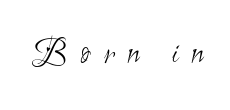
The image shows 39 px light, condensed sans-serif type; set unusually wide letter spacing (+0.33 em), not underlined; medium stroke contrast and a small x-height.
